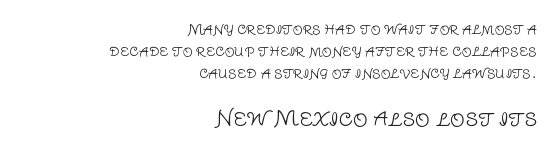
The image shows 21 px text type; set right-aligned, normal line spacing (1.58x), normal letter spacing, not underlined; the second (bottom) block is 1.5x larger.
